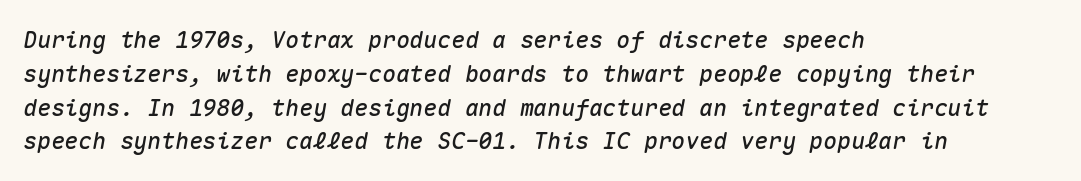
The image shows 23 px text type, italic (leaning right); set left-aligned, normal line spacing (1.47x), normal letter spacing, not underlined.
